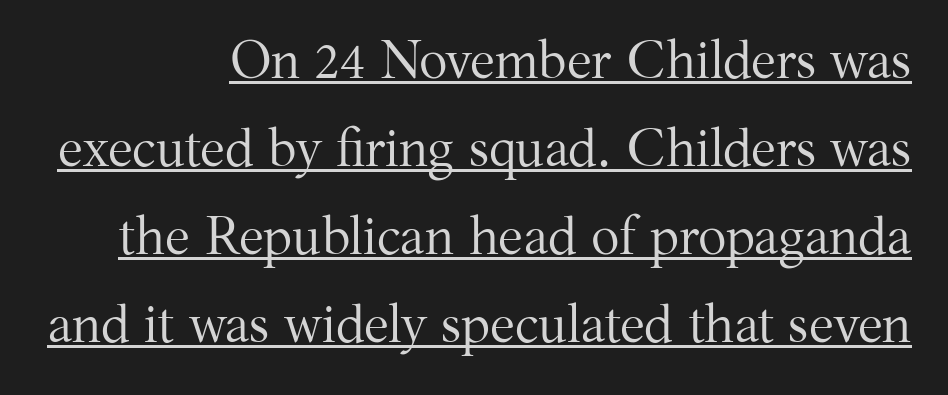
Weight: regular or lighter. The ragged edge is on the left, which tells us the setting is flush right. Vertically, the passage feels balanced, rows spaced as you'd expect. The face used here is proportionally spaced, like ordinary book or web type. Looks like someone drew a line under every word here. The face used here is seriffed, in the tradition of book romans.
